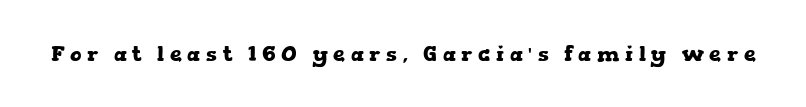
Q: Is the text bold? A: Yes.
Q: Is the text italic (slanted)? A: No, it is upright.
Q: Is the text underlined? A: No.
Q: Is the spacing between letters normal or unusually wide? A: Unusually wide.
